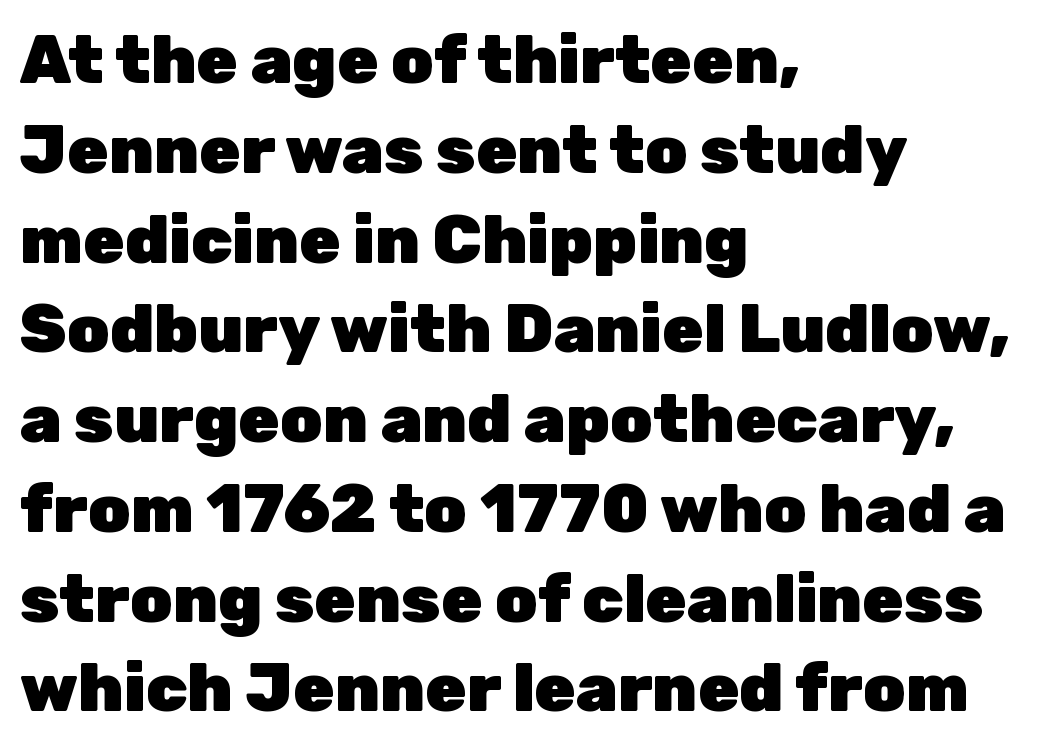
The glyphs have the mass of a bold cut. Stroke terminals: plain, sans-serif. Spacing verdict: proportional, widths tailored to each character. A typesetter would call this zero additional tracking. Does the leading feel generous? No, just average. A typesetter would mark this as roman, not italic.
